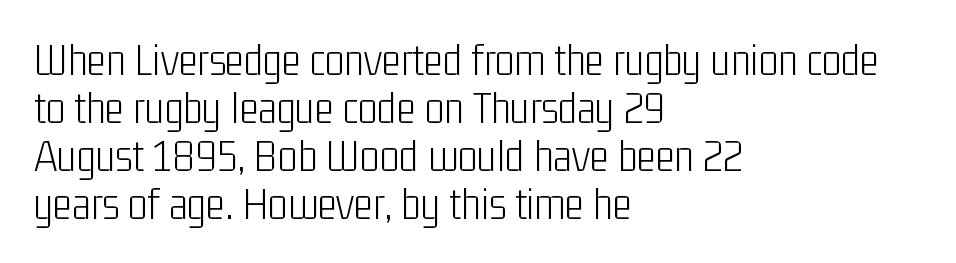
The image shows 46 px light, condensed sans-serif type, upright; set left-aligned, tight line spacing (1.04x), normal letter spacing, not underlined; low stroke contrast and a medium x-height.
